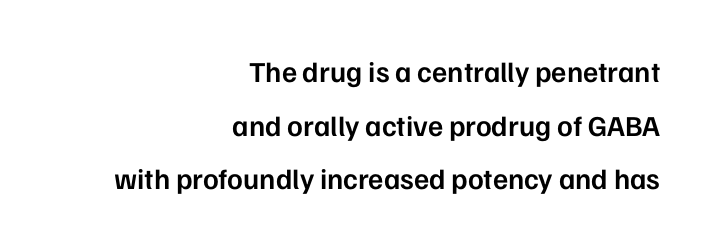
{"serif": "no", "italic": "no", "bold": "semi", "weight": "semibold", "width": "normal", "stroke_contrast": "low", "x_height": "medium", "monospaced": "no", "underline": "no", "align": "right", "line_spacing_ratio": 1.85, "letter_spacing": "normal", "letter_spacing_em": 0.0, "glyph_px": 29}
